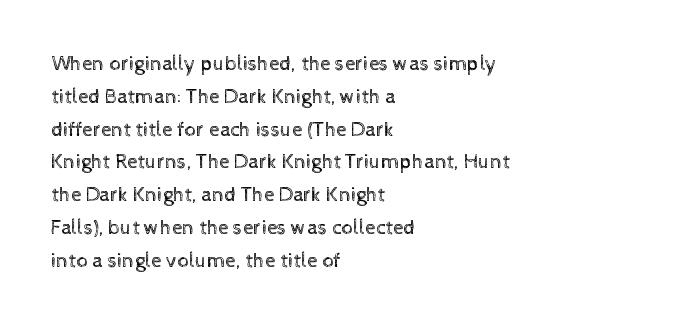
{"italic": "no", "bold": "no", "underline": "no", "align": "left", "line_spacing": "normal", "line_spacing_ratio": 1.56, "letter_spacing": "normal", "letter_spacing_em": 0.0, "glyph_px": 21}
